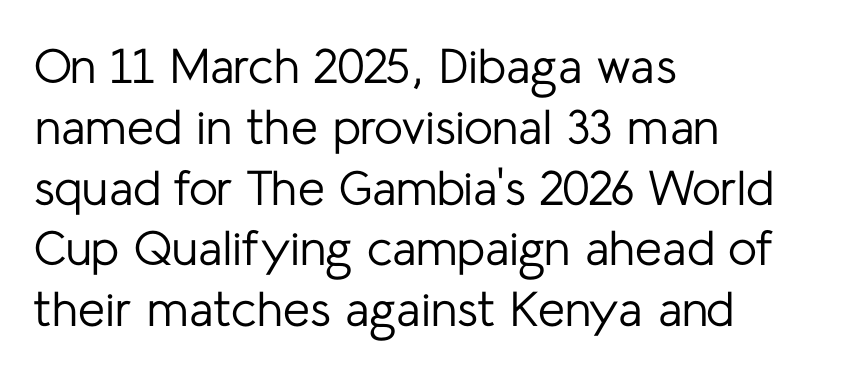
The image shows 49 px regular-weight sans-serif type, upright; set left-aligned, line spacing 1.24x, normal letter spacing, not underlined; low stroke contrast and a medium x-height.
